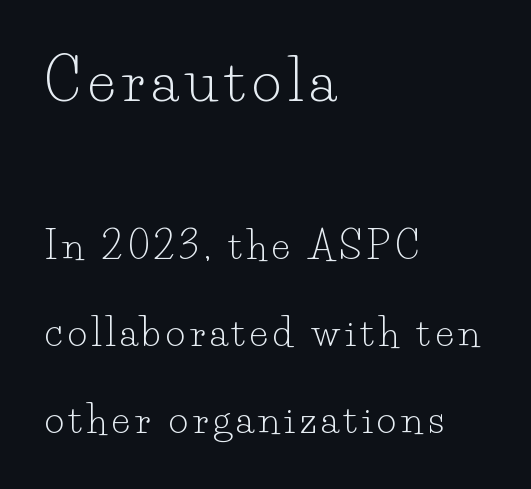
Q: Is the text bold? A: No.
Q: Is the text italic (slanted)? A: No, it is upright.
Q: Is the typeface a serif or a sans-serif typeface? A: Serif.
Q: Is the text underlined? A: No.
Q: How is the paragraph aligned? A: Left-aligned.
Q: Is the spacing between lines tight, normal or loose? A: Loose.
Q: Which block of text is set in a larger size, the first (top) or the second (bottom)? A: The first (top) one.
Q: Width (condensed, normal, or wide)? A: Normal.
Q: Stroke contrast? A: Low.
Q: x-height? A: Small.
Q: Monospaced? A: No.
